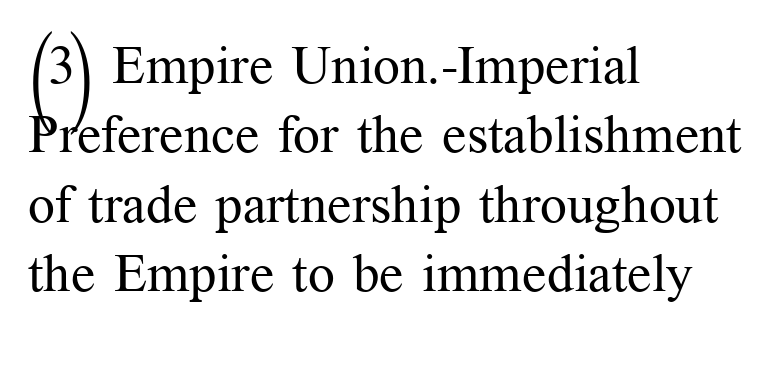
{"serif": "yes", "italic": "no", "bold": "no", "weight": "regular", "width": "normal", "stroke_contrast": "medium", "x_height": "medium", "monospaced": "no", "underline": "no", "align": "left", "line_spacing": "normal", "line_spacing_ratio": 1.31, "letter_spacing": "normal", "letter_spacing_em": 0.0, "glyph_px": 53}
